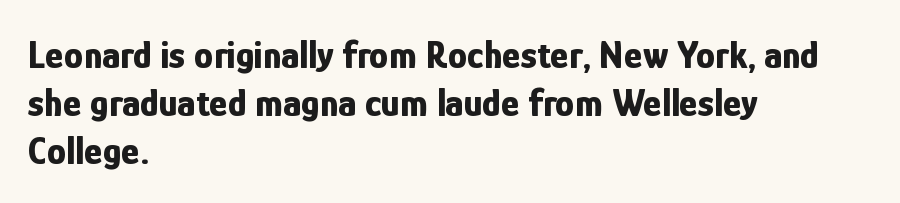
Q: Is the text bold? A: Yes.
Q: Is the text italic (slanted)? A: No, it is upright.
Q: Is the typeface a serif or a sans-serif typeface? A: Sans-serif.
Q: Is the text underlined? A: No.
Q: How is the paragraph aligned? A: Left-aligned.
Q: Is the spacing between letters normal or unusually wide? A: Normal.
Q: Width (condensed, normal, or wide)? A: Condensed.
Q: Stroke contrast? A: Low.
Q: x-height? A: Medium.
Q: Monospaced? A: No.
